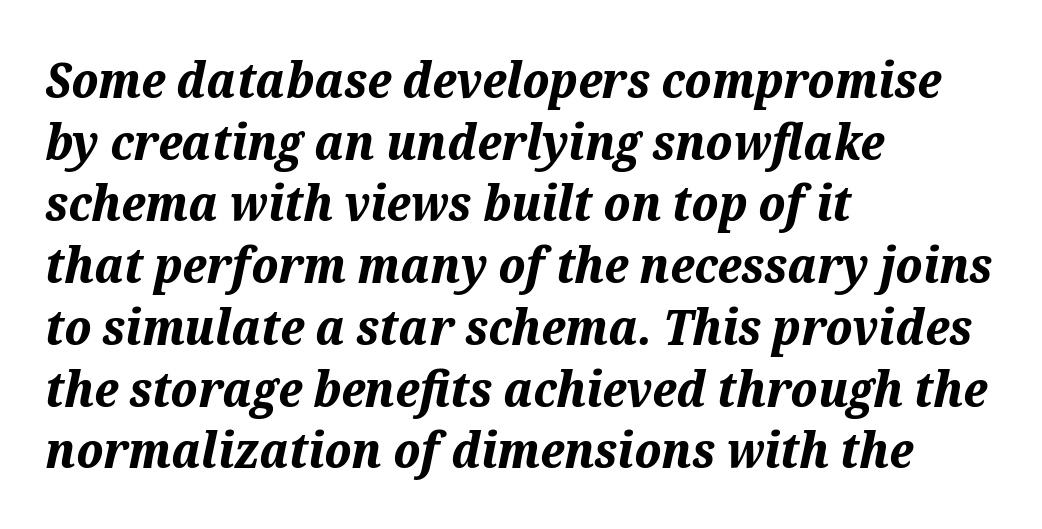
{"italic": "yes", "lean": "right", "slant_degrees": 12, "bold": "yes", "weight": "bold", "width": "normal", "stroke_contrast": "medium", "x_height": "medium", "monospaced": "no", "underline": "no", "align": "left", "line_spacing": "normal", "line_spacing_ratio": 1.26, "letter_spacing": "normal", "letter_spacing_em": 0.0, "glyph_px": 49}
